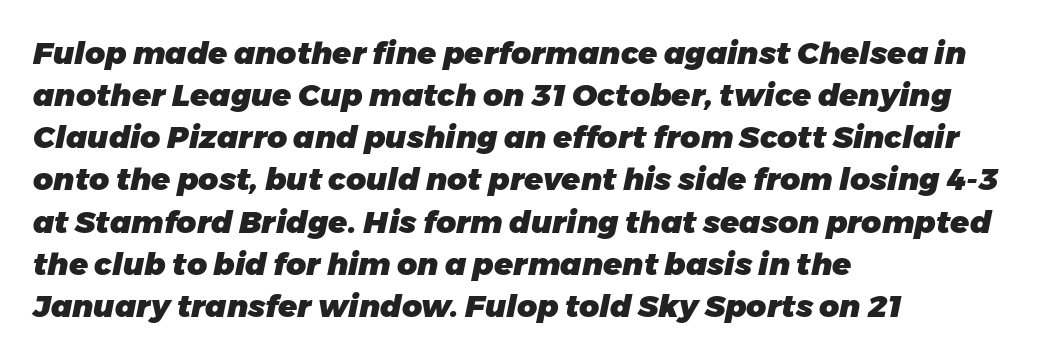
The image shows 31 px heavy type, italic (leaning right); set left-aligned, normal line spacing (1.36x), normal letter spacing, not underlined; low stroke contrast and a medium x-height.
